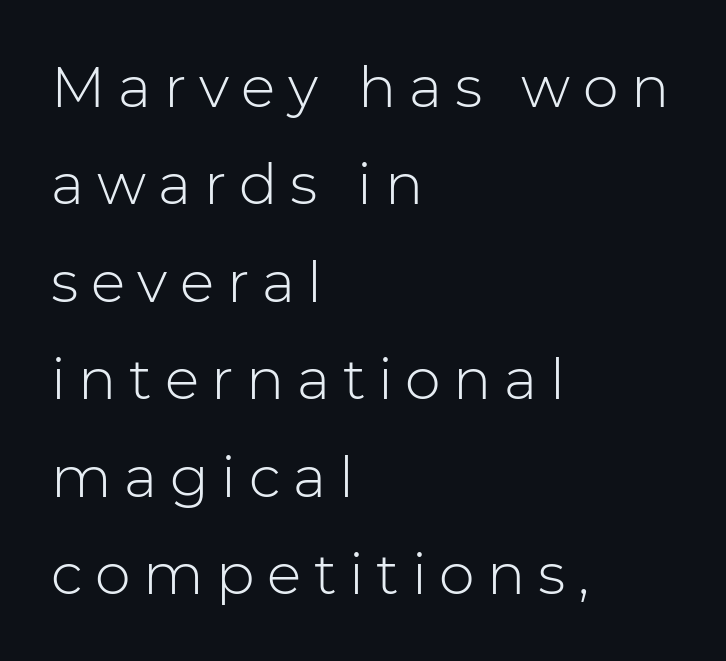
Q: Is the text bold? A: No.
Q: Is the text italic (slanted)? A: No, it is upright.
Q: Is the typeface a serif or a sans-serif typeface? A: Sans-serif.
Q: Is the text underlined? A: No.
Q: How is the paragraph aligned? A: Left-aligned.
Q: Is the spacing between letters normal or unusually wide? A: Unusually wide.
Q: Width (condensed, normal, or wide)? A: Normal.
Q: Stroke contrast? A: Low.
Q: x-height? A: Medium.
Q: Monospaced? A: No.
